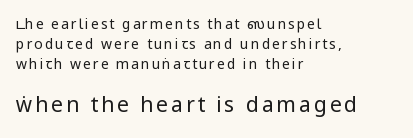
Q: Is the text bold? A: No.
Q: Is the text italic (slanted)? A: No, it is upright.
Q: Is the text underlined? A: No.
Q: How is the paragraph aligned? A: Left-aligned.
Q: Is the spacing between lines tight, normal or loose? A: Normal.
Q: Which block of text is set in a larger size, the first (top) or the second (bottom)? A: The second (bottom) one.
